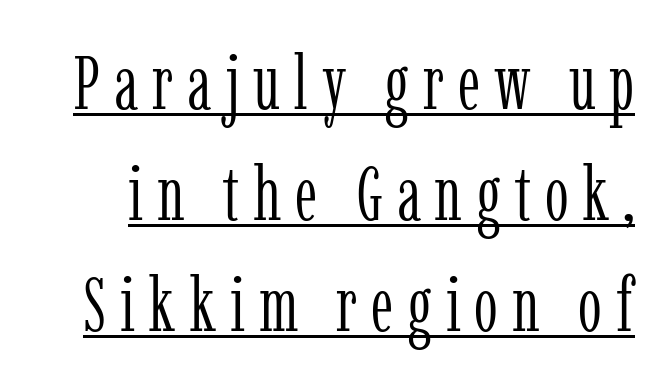
{"serif": "yes", "italic": "no", "bold": "no", "weight": "light", "width": "condensed", "stroke_contrast": "low", "x_height": "medium", "monospaced": "no", "underline": "yes", "line_spacing": "normal", "line_spacing_ratio": 1.46, "glyph_px": 76}
